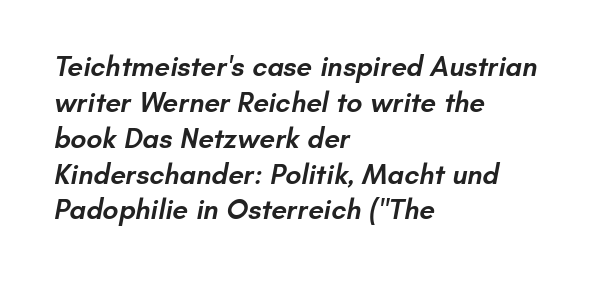
Q: Is the text bold? A: Semi-bold.
Q: Is the typeface a serif or a sans-serif typeface? A: Sans-serif.
Q: Is the text underlined? A: No.
Q: How is the paragraph aligned? A: Left-aligned.
Q: Is the spacing between letters normal or unusually wide? A: Normal.
Q: Is the spacing between lines tight, normal or loose? A: Normal.
Q: Width (condensed, normal, or wide)? A: Normal.
Q: Stroke contrast? A: Low.
Q: x-height? A: Small.
Q: Monospaced? A: No.
